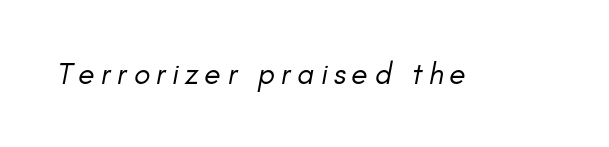
Here the glyphs are tracked loosely, breaking word shapes into spaced letters. Style check: oblique. The zone under the glyphs is completely vacant. Is this a fixed-width face? No — the glyphs have proportional, varying widths. Stems here are at most as thick as an everyday book face.
